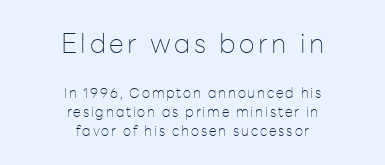
{"italic": "no", "bold": "no", "underline": "no", "align": "center", "line_spacing": "normal", "line_spacing_ratio": 1.38, "larger_block": "first", "size_ratio": 1.93, "glyph_px": 27}
